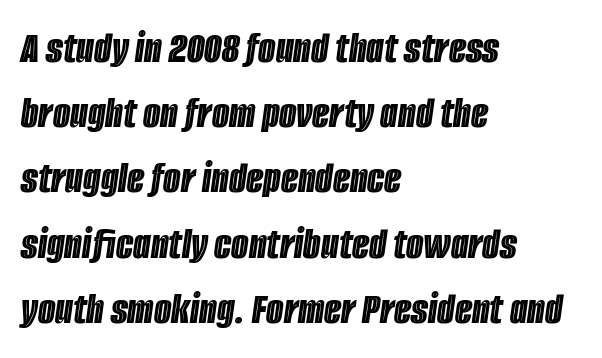
{"italic": "yes", "lean": "right", "slant_degrees": 8, "width": "condensed", "x_height": "large", "monospaced": "no", "underline": "no", "align": "left", "line_spacing": "normal", "line_spacing_ratio": 1.45, "letter_spacing": "normal", "letter_spacing_em": 0.0, "glyph_px": 45}
